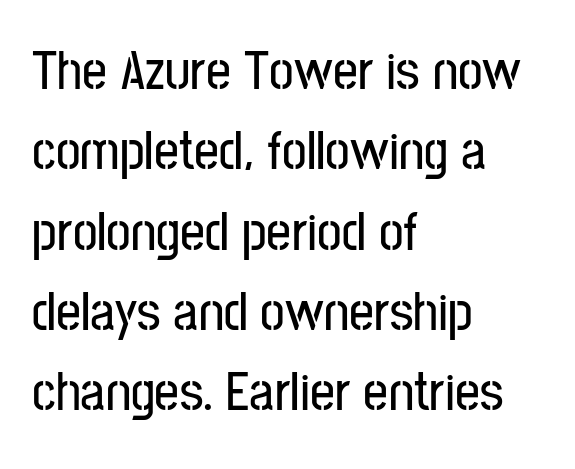
Q: Is the text italic (slanted)? A: No, it is upright.
Q: Is the typeface a serif or a sans-serif typeface? A: Sans-serif.
Q: Is the text underlined? A: No.
Q: How is the paragraph aligned? A: Left-aligned.
Q: Is the spacing between letters normal or unusually wide? A: Normal.
Q: Is the spacing between lines tight, normal or loose? A: Normal.
Q: Width (condensed, normal, or wide)? A: Condensed.
Q: Stroke contrast? A: Low.
Q: x-height? A: Medium.
Q: Monospaced? A: No.
